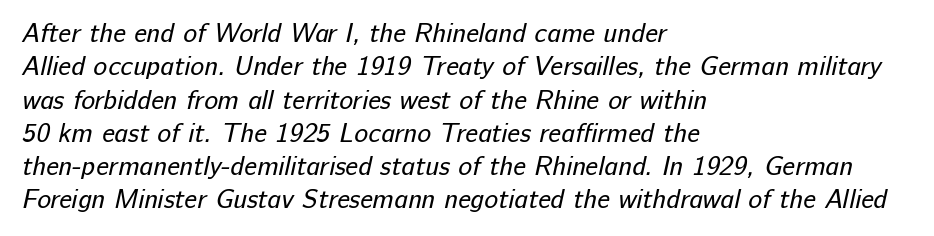
Rule under the text: the space is simply empty. Compared with typical body copy, the letter spacing here is the same. A normal amount of white space separates one row of letters from the next. Short and long lines alike share a common starting point at left. Stroke mass is kept to a normal reading level or below.
